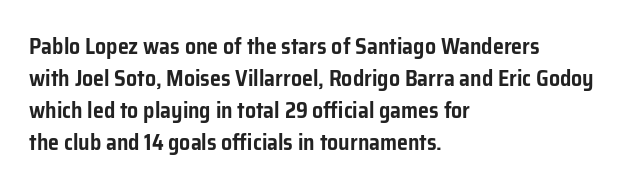
These lines were composed using upright roman letters. If you drew a ruler down the left edge, every line would touch it. In terms of leading, this rendering sits right in the middle. These lines keep a tight, regular rhythm from letter to letter. The glyphs are unaccompanied by any horizontal stroke below them.
